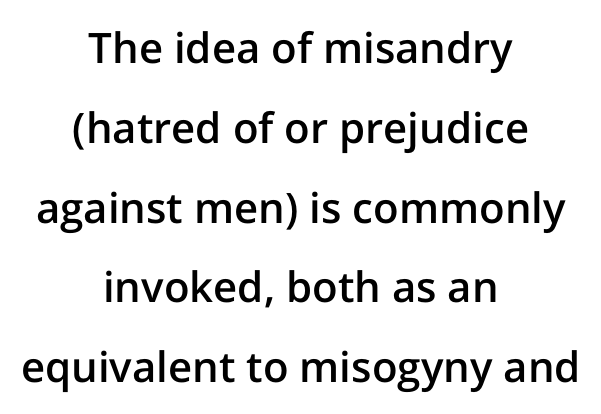
Q: Is the text bold? A: Semi-bold.
Q: Is the text italic (slanted)? A: No, it is upright.
Q: Is the typeface a serif or a sans-serif typeface? A: Sans-serif.
Q: Is the text underlined? A: No.
Q: How is the paragraph aligned? A: Centered.
Q: Is the spacing between letters normal or unusually wide? A: Normal.
Q: Is the spacing between lines tight, normal or loose? A: Loose.
Q: Width (condensed, normal, or wide)? A: Normal.
Q: Stroke contrast? A: Low.
Q: x-height? A: Medium.
Q: Monospaced? A: No.
